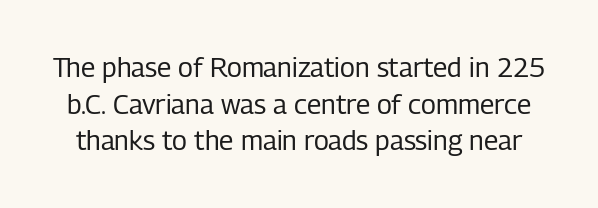
{"italic": "no", "bold": "no", "underline": "no", "line_spacing": "normal", "line_spacing_ratio": 1.36, "letter_spacing": "normal", "letter_spacing_em": 0.0, "glyph_px": 27}
